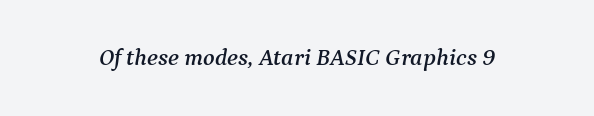
The passage shown leans; its letterforms are oblique. What stands out about the letter spacing? Nothing — it is the standard amount. Honestly, there is no underline to notice here at all.
